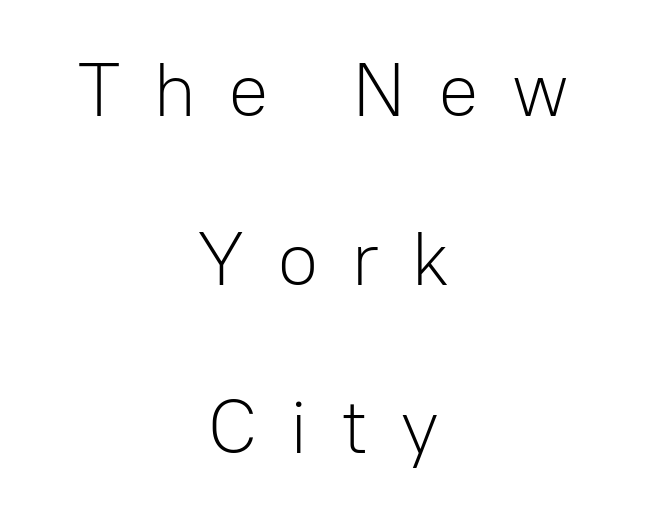
The lettering stays uniformly vertical, giving the passage a roman look. The face used here is proportionally spaced, like ordinary book or web type. Caption: face not bold, strokes unweighted. Lines of text with bare space underneath. Substantial extra tracking has been applied to these lines.
